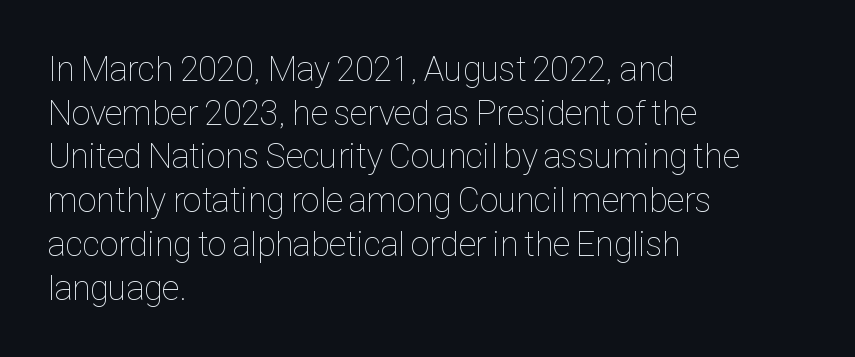
The image shows 35 px thin, condensed type, upright; set left-aligned, normal line spacing (1.25x), normal letter spacing, not underlined; low stroke contrast and a medium x-height.
